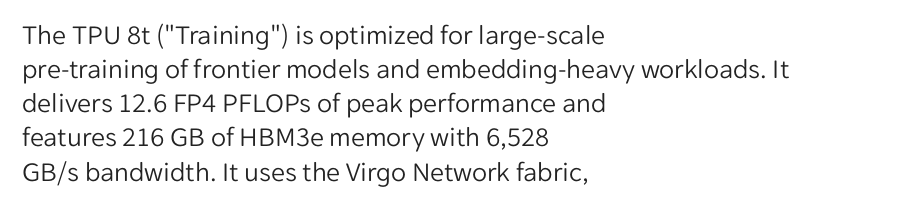
The image shows 28 px light sans-serif type, upright; set left-aligned, line spacing 1.22x, normal letter spacing, not underlined; low stroke contrast and a medium x-height.
